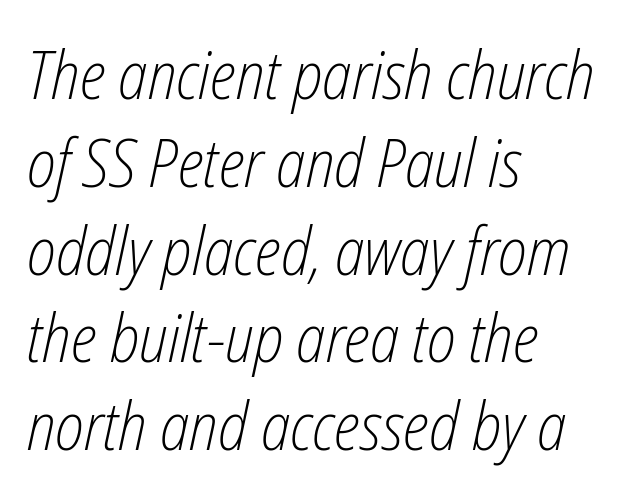
The image shows 67 px light, condensed type, italic (leaning right); set left-aligned, normal line spacing (1.31x), normal letter spacing, not underlined; low stroke contrast and a medium x-height.
